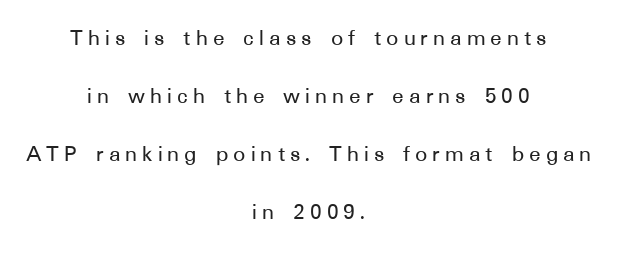
Q: Is the text italic (slanted)? A: No, it is upright.
Q: Is the text underlined? A: No.
Q: How is the paragraph aligned? A: Centered.
Q: Is the spacing between letters normal or unusually wide? A: Unusually wide.
Q: Is the spacing between lines tight, normal or loose? A: Loose.
